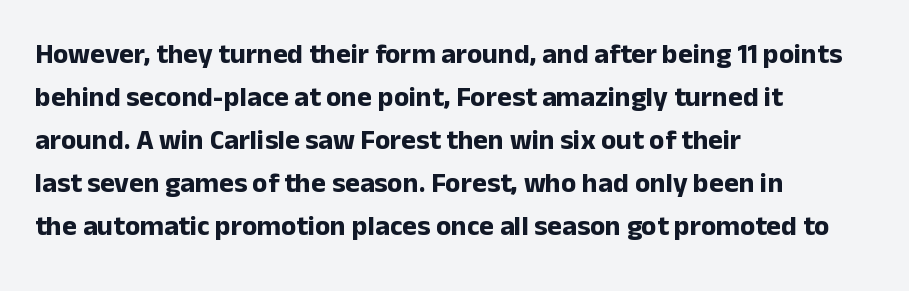
Q: Is the text bold? A: Yes.
Q: Is the text italic (slanted)? A: No, it is upright.
Q: Is the typeface a serif or a sans-serif typeface? A: Sans-serif.
Q: Is the text underlined? A: No.
Q: How is the paragraph aligned? A: Left-aligned.
Q: Is the spacing between letters normal or unusually wide? A: Normal.
Q: Is the spacing between lines tight, normal or loose? A: Normal.
Q: Width (condensed, normal, or wide)? A: Normal.
Q: Stroke contrast? A: Low.
Q: x-height? A: Medium.
Q: Monospaced? A: No.
